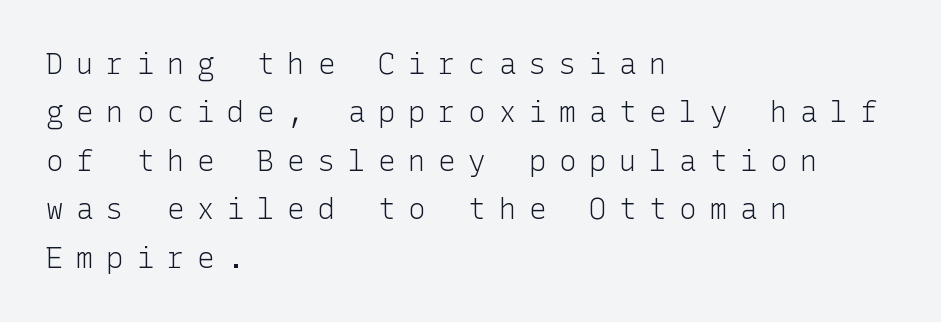
The image shows 29 px light sans-serif type, upright; set left-aligned, normal line spacing (1.67x), unusually wide letter spacing (+0.44 em), not underlined; low stroke contrast and a medium x-height.
